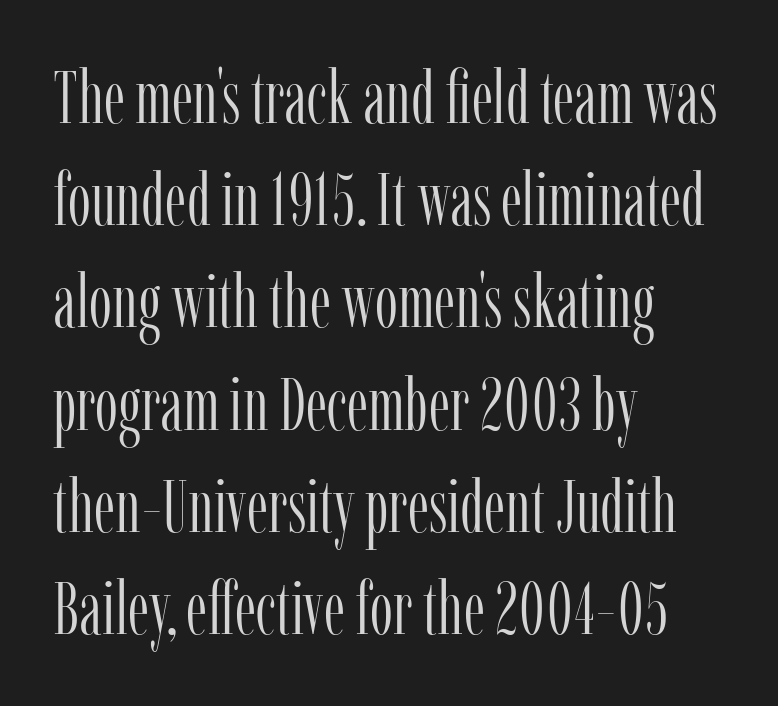
Q: Is the text bold? A: No.
Q: Is the text italic (slanted)? A: No, it is upright.
Q: Is the typeface a serif or a sans-serif typeface? A: Serif.
Q: Is the text underlined? A: No.
Q: How is the paragraph aligned? A: Left-aligned.
Q: Is the spacing between letters normal or unusually wide? A: Normal.
Q: Is the spacing between lines tight, normal or loose? A: Normal.
Q: Width (condensed, normal, or wide)? A: Condensed.
Q: Stroke contrast? A: Low.
Q: x-height? A: Medium.
Q: Monospaced? A: No.
